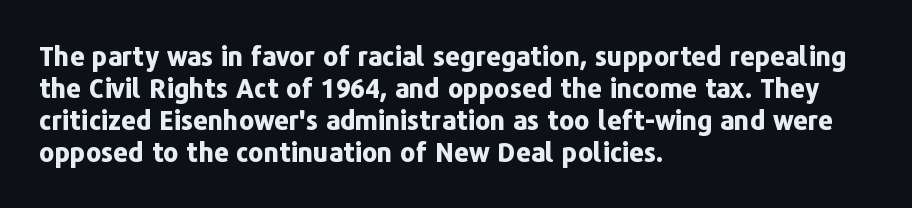
Alignment: flush left. A clean baseline with only descenders dipping below it. Vertical strokes here are truly vertical. Every letter is thick-stroked: bold, no question. A typesetter would call this zero additional tracking.
